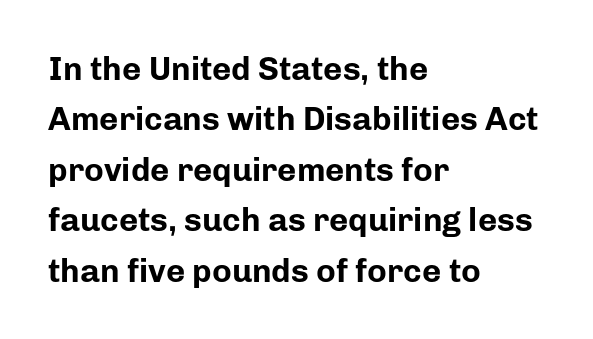
{"serif": "no", "italic": "no", "bold": "yes", "weight": "bold", "width": "normal", "stroke_contrast": "low", "x_height": "medium", "monospaced": "no", "underline": "no", "align": "left", "line_spacing": "normal", "line_spacing_ratio": 1.53, "letter_spacing": "normal", "letter_spacing_em": 0.0, "glyph_px": 33}
